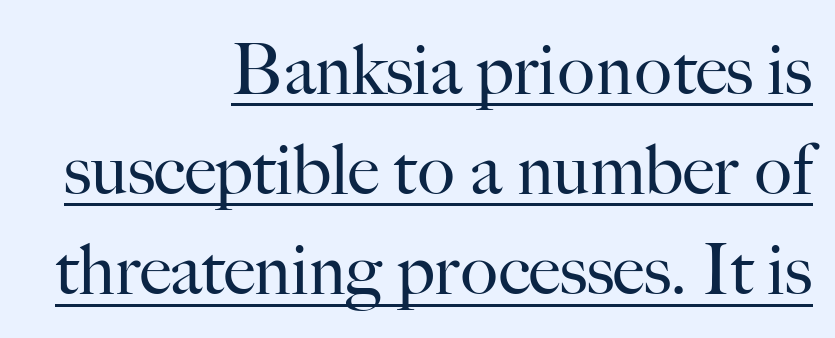
The axis of the letterforms is exactly vertical. In terms of leading, this rendering sits right in the middle. Glance below the letters and you will spot a drawn line. The text was rendered using a seriffed face with decorative stroke endings. Every row of glyphs terminates at an identical x-position on the right.
